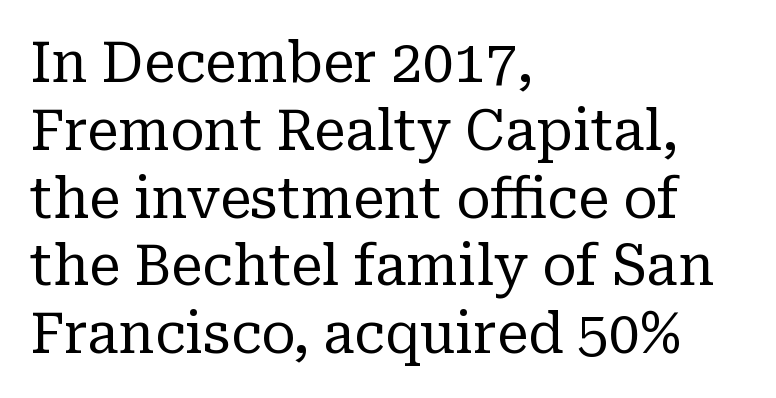
Q: Is the text bold? A: No.
Q: Is the text italic (slanted)? A: No, it is upright.
Q: Is the typeface a serif or a sans-serif typeface? A: Serif.
Q: Is the text underlined? A: No.
Q: How is the paragraph aligned? A: Left-aligned.
Q: Is the spacing between letters normal or unusually wide? A: Normal.
Q: Width (condensed, normal, or wide)? A: Normal.
Q: Stroke contrast? A: Low.
Q: x-height? A: Medium.
Q: Monospaced? A: No.
